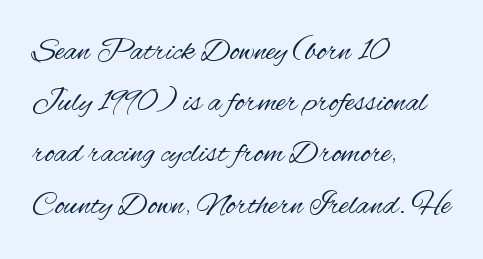
Q: Is the text bold? A: No.
Q: Is the text italic (slanted)? A: Yes.
Q: Is the typeface a serif or a sans-serif typeface? A: Sans-serif.
Q: Is the text underlined? A: No.
Q: How is the paragraph aligned? A: Left-aligned.
Q: Is the spacing between letters normal or unusually wide? A: Normal.
Q: Is the spacing between lines tight, normal or loose? A: Normal.
Q: Width (condensed, normal, or wide)? A: Condensed.
Q: Stroke contrast? A: Medium.
Q: x-height? A: Small.
Q: Monospaced? A: No.
